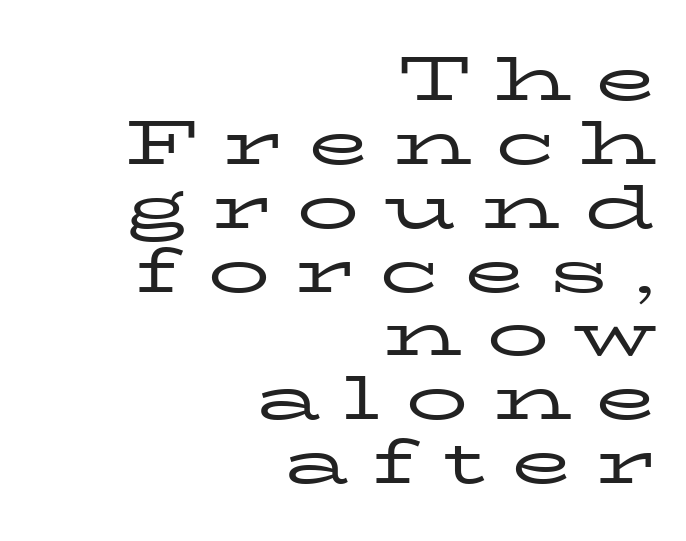
Little horizontal feet cap the strokes, marking this as serif type. Is there much room between lines? No — they nearly touch. The font's upright variant was chosen for this text. The foot of each line stays bare and open.
